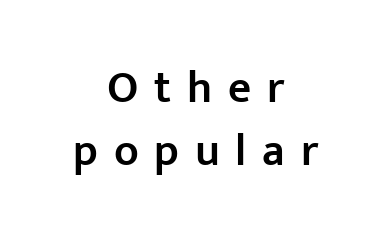
Q: Is the text bold? A: Semi-bold.
Q: Is the text italic (slanted)? A: No, it is upright.
Q: Is the typeface a serif or a sans-serif typeface? A: Sans-serif.
Q: Is the text underlined? A: No.
Q: How is the paragraph aligned? A: Centered.
Q: Is the spacing between letters normal or unusually wide? A: Unusually wide.
Q: Is the spacing between lines tight, normal or loose? A: Normal.
Q: Width (condensed, normal, or wide)? A: Normal.
Q: Stroke contrast? A: Low.
Q: x-height? A: Medium.
Q: Monospaced? A: No.
